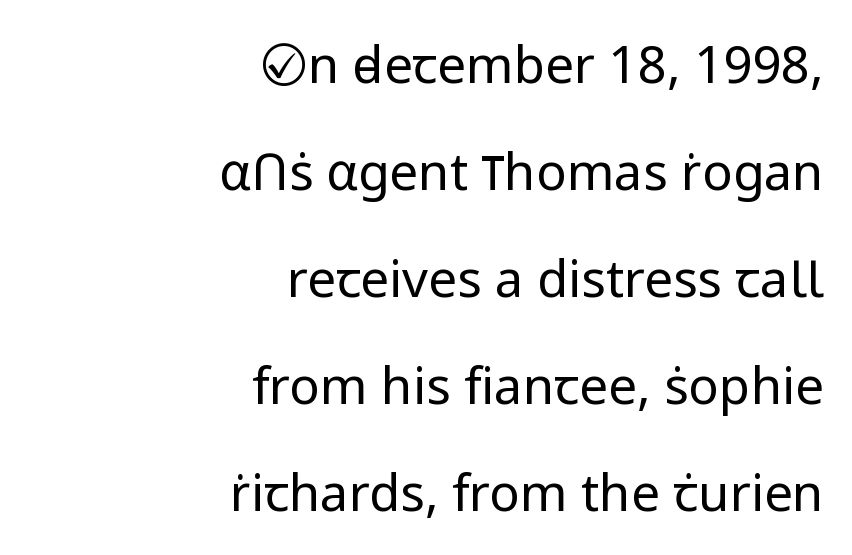
The image shows 51 px regular-weight sans-serif type, upright; set right-aligned, loose line spacing (2.1x), normal letter spacing, not underlined; low stroke contrast and a medium x-height.
